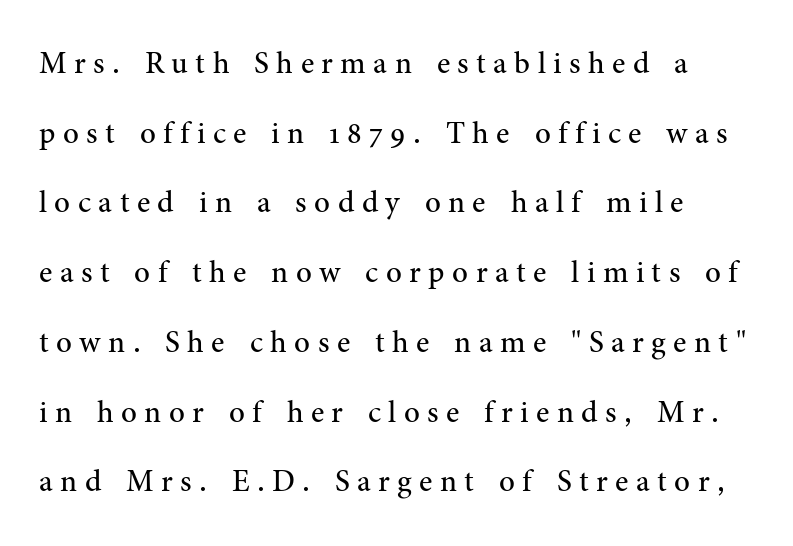
The image shows 31 px regular-weight serif type, upright; set loose line spacing (2.25x), unusually wide letter spacing (+0.24 em), not underlined; medium stroke contrast and a medium x-height.
